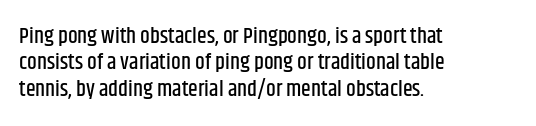
This rendering features lettering with no underline. Horizontal alignment here is leftward, the default for most running prose. These lines keep a tight, regular rhythm from letter to letter. A typesetter would mark this as roman, not italic.
